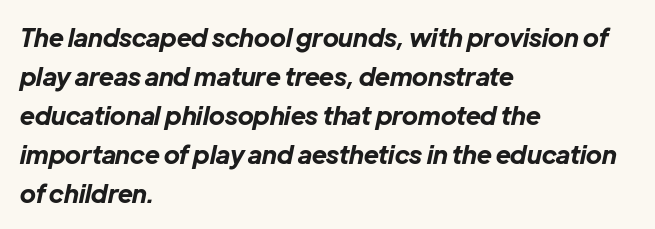
{"italic": "yes", "lean": "right", "slant_degrees": 12, "bold": "yes", "underline": "no", "align": "left", "line_spacing": "normal", "line_spacing_ratio": 1.56, "letter_spacing": "normal", "letter_spacing_em": 0.0, "glyph_px": 25}
